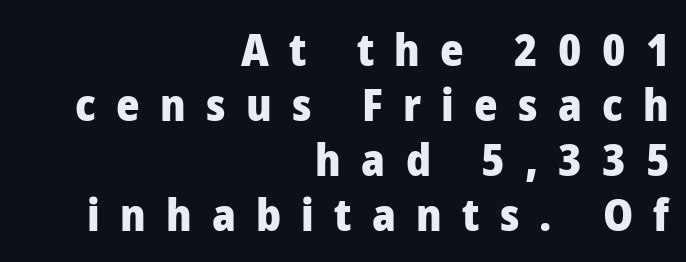
This sample has the flowing, uneven cadence of proportional lettering. Quick note: underline off. I'd describe the lettering as bold — thick and assertive. Which margin do the lines hug? The right one — the left edge is uneven. Do the letters lean? They stand straight.
